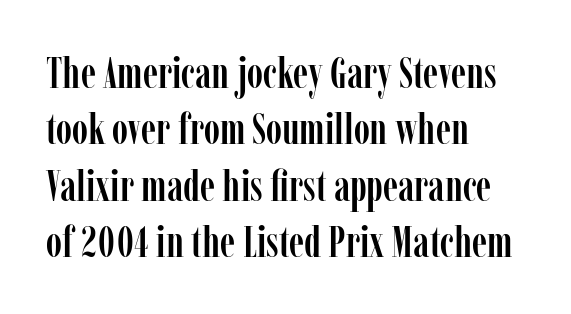
The lines in this sample share a left origin and differ only in where they stop. Anything drawn beneath the words? Only blank space. Every character sits straight up, as roman type does. The letters advance in unequal steps, a hallmark of proportional type. Tracking value appears to be zero — textbook default spacing. Vertical spacing — default.
